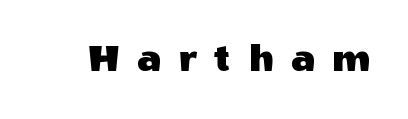
Q: Is the text italic (slanted)? A: No, it is upright.
Q: Is the typeface a serif or a sans-serif typeface? A: Sans-serif.
Q: Is the text underlined? A: No.
Q: Is the spacing between letters normal or unusually wide? A: Unusually wide.
Q: Width (condensed, normal, or wide)? A: Normal.
Q: x-height? A: Large.
Q: Monospaced? A: No.
